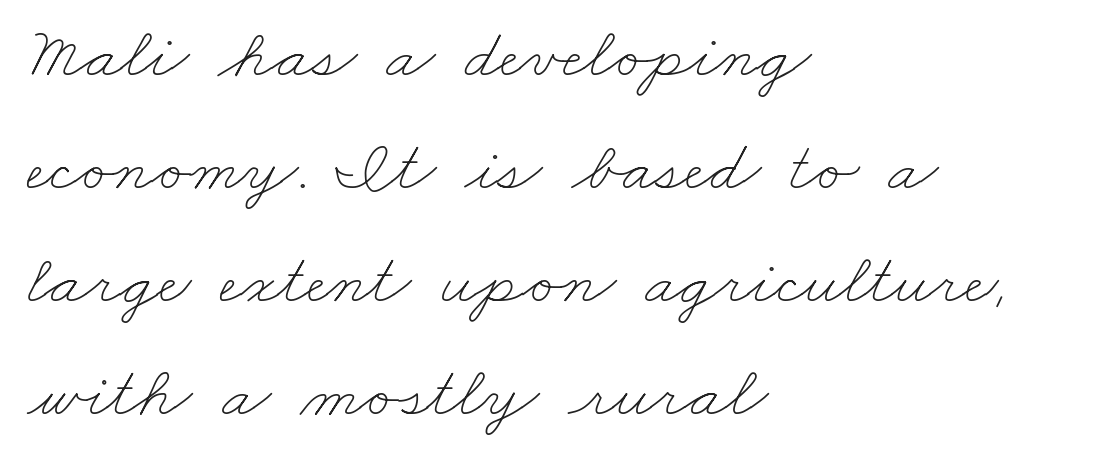
Q: Is the text bold? A: No.
Q: Is the text underlined? A: No.
Q: How is the paragraph aligned? A: Left-aligned.
Q: Is the spacing between letters normal or unusually wide? A: Normal.
Q: Is the spacing between lines tight, normal or loose? A: Normal.
Q: Width (condensed, normal, or wide)? A: Wide.
Q: Stroke contrast? A: Low.
Q: x-height? A: Small.
Q: Monospaced? A: No.
